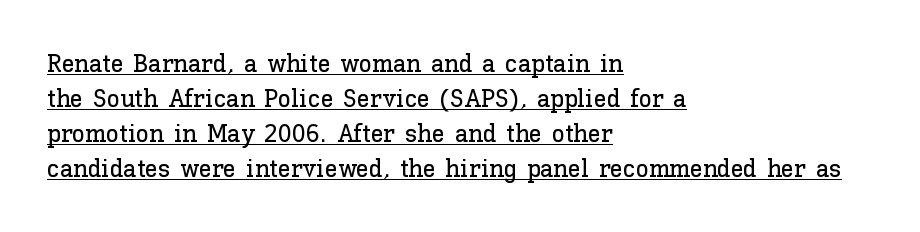
Tracking here is standard; glyphs follow each other at the usual distance. Notice how a bar underscores the lettering throughout. These lines are set flush left with a ragged right edge. The leading is moderate, giving the passage an even texture.
